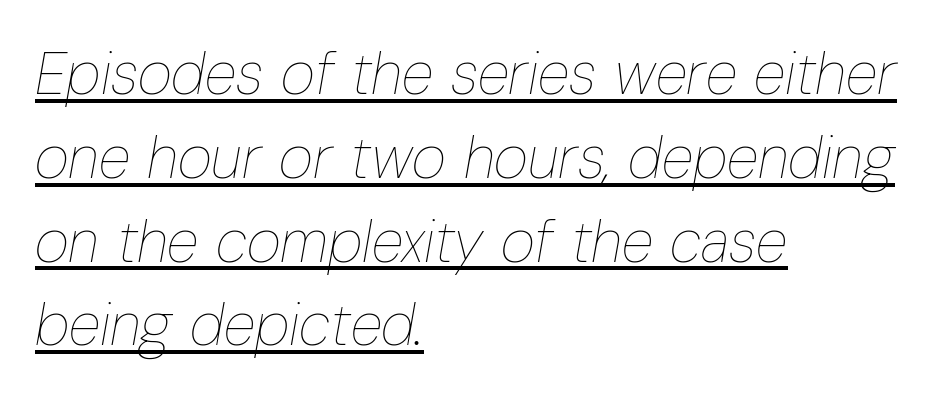
The image shows 59 px thin, condensed type, italic (leaning right); set left-aligned, normal line spacing (1.42x), normal letter spacing, underlined; low stroke contrast and a medium x-height.
